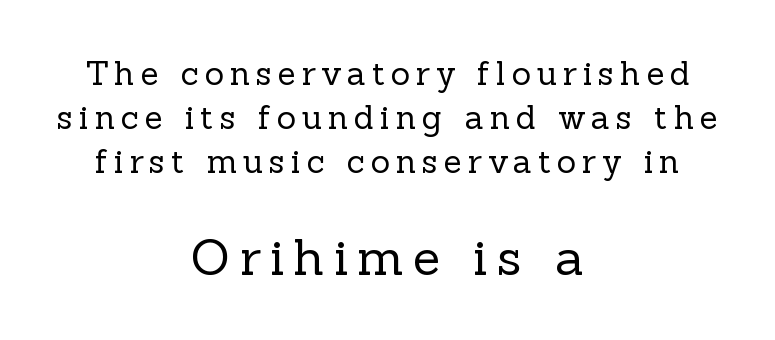
Q: Is the text bold? A: No.
Q: Is the text italic (slanted)? A: No, it is upright.
Q: Is the typeface a serif or a sans-serif typeface? A: Serif.
Q: Is the text underlined? A: No.
Q: How is the paragraph aligned? A: Centered.
Q: Is the spacing between lines tight, normal or loose? A: Normal.
Q: Which block of text is set in a larger size, the first (top) or the second (bottom)? A: The second (bottom) one.
Q: Width (condensed, normal, or wide)? A: Normal.
Q: x-height? A: Medium.
Q: Monospaced? A: No.
